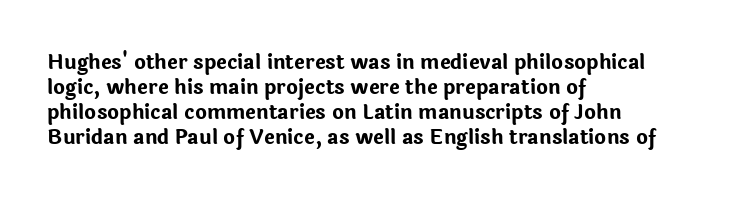
{"italic": "no", "bold": "yes", "underline": "no", "align": "left", "line_spacing": "normal", "line_spacing_ratio": 1.25, "letter_spacing": "normal", "letter_spacing_em": 0.0, "glyph_px": 20}
